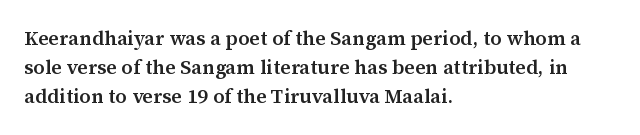
How heavy is the stroke? Medium-heavy — a semibold, shy of bold. Notice how the passage keeps a crisp vertical edge on the left only. In terms of posture, this sample is upright. The rendering uses a moderate line-height, typical for paragraphs. No extra tracking has been applied to these lines. Descender tails drop into unmarked territory.
